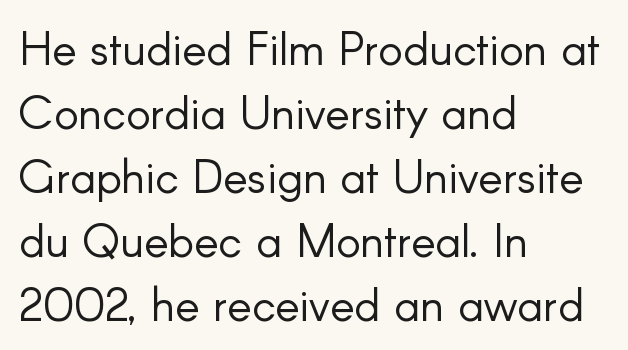
The image shows 46 px light sans-serif type, upright; set left-aligned, normal line spacing (1.39x), normal letter spacing, not underlined; low stroke contrast and a small x-height.
